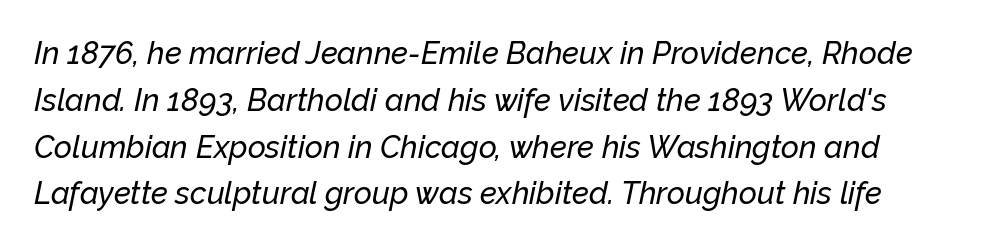
The text carries the slant typical of an italic or oblique font. This sample has the flowing, uneven cadence of proportional lettering. Spacing between characters is what you'd get straight out of the box. Students, observe: this is what conventionally led text looks like.
